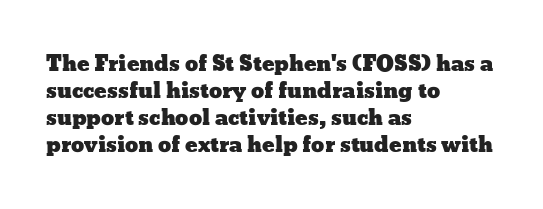
Q: Is the text italic (slanted)? A: No, it is upright.
Q: Is the text underlined? A: No.
Q: How is the paragraph aligned? A: Left-aligned.
Q: Is the spacing between letters normal or unusually wide? A: Normal.
Q: Is the spacing between lines tight, normal or loose? A: Normal.
